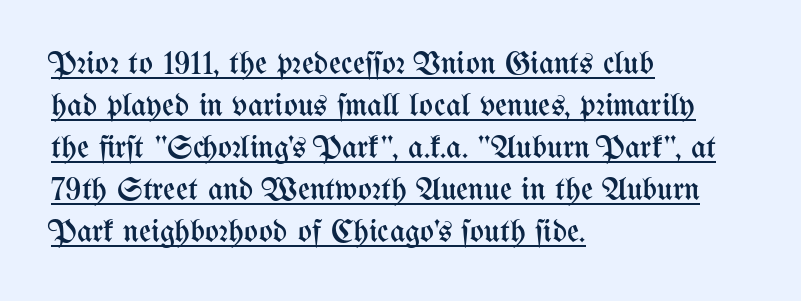
The image shows 33 px regular-weight, condensed type, upright; set left-aligned, normal line spacing (1.27x), normal letter spacing, underlined; medium stroke contrast and a medium x-height.
